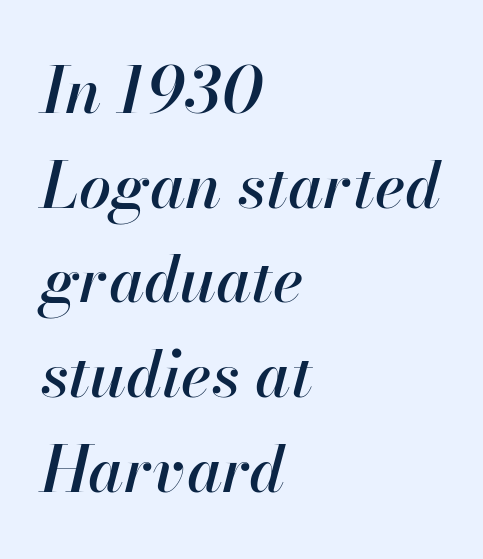
Is this a fixed-width face? No — the glyphs have proportional, varying widths. Letter spacing: default. The words here are not underlined. The font's italic variant was chosen for this text. The lines are quadded left.
